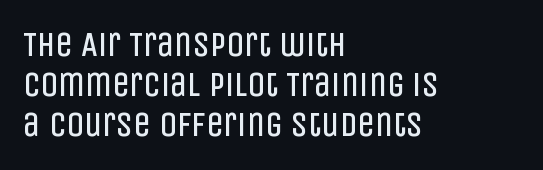
Q: Is the text bold? A: No.
Q: Is the text italic (slanted)? A: No, it is upright.
Q: Is the typeface a serif or a sans-serif typeface? A: Sans-serif.
Q: Is the text underlined? A: No.
Q: How is the paragraph aligned? A: Left-aligned.
Q: Is the spacing between letters normal or unusually wide? A: Normal.
Q: Is the spacing between lines tight, normal or loose? A: Tight.
Q: Width (condensed, normal, or wide)? A: Condensed.
Q: Stroke contrast? A: Low.
Q: x-height? A: Large.
Q: Monospaced? A: No.
